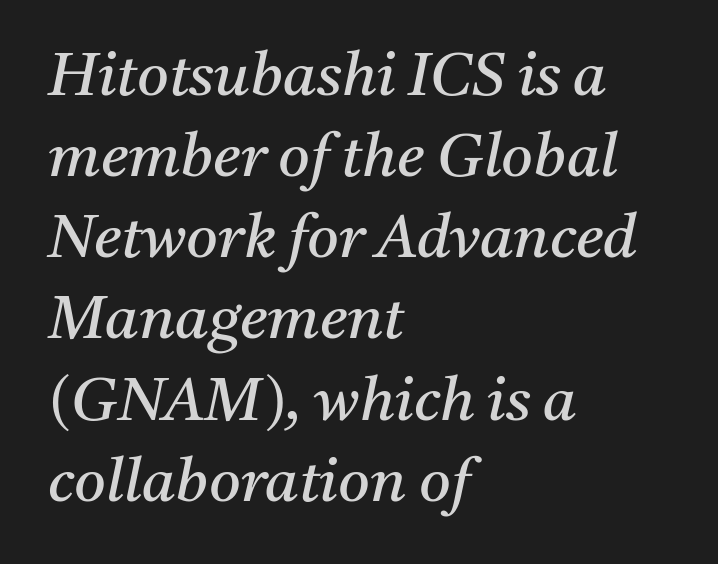
The glyphs are unaccompanied by any horizontal stroke below them. The designer went with a serif here, giving each stem small feet. Line starts are locked; line ends wander. The letters look calm and open, with moderate or lighter stems.
